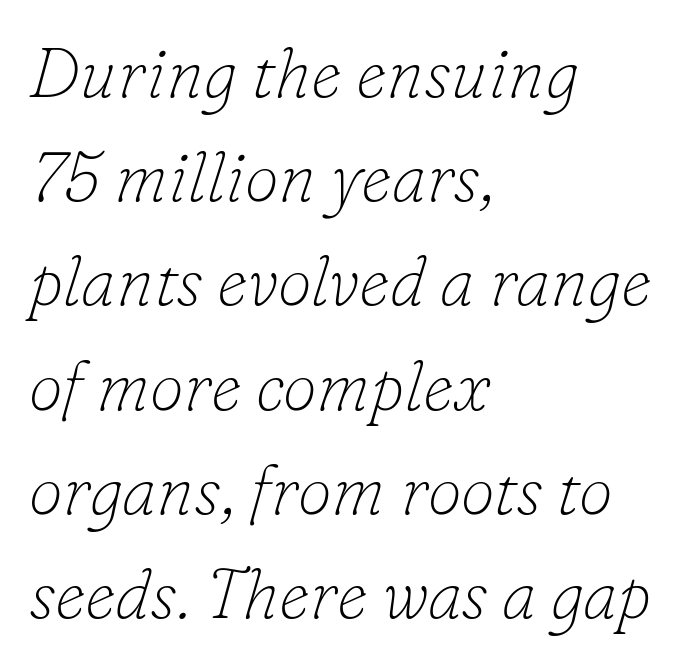
In terms of posture, this sample is oblique. The text block is weighted toward the left margin, trailing off unevenly rightward. The space directly below the letters is spotless. Between one letter and the next there's only the usual sliver of space. The letters advance in unequal steps, a hallmark of proportional type. Letterform terminals end in serifs throughout the passage.
